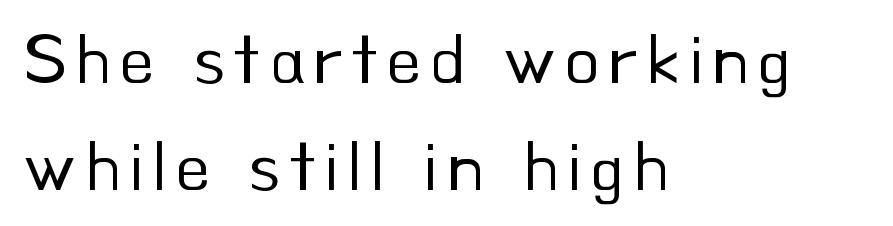
The image shows 72 px regular-weight sans-serif type, upright; set left-aligned, normal line spacing (1.48x), not underlined; low stroke contrast and a small x-height.
